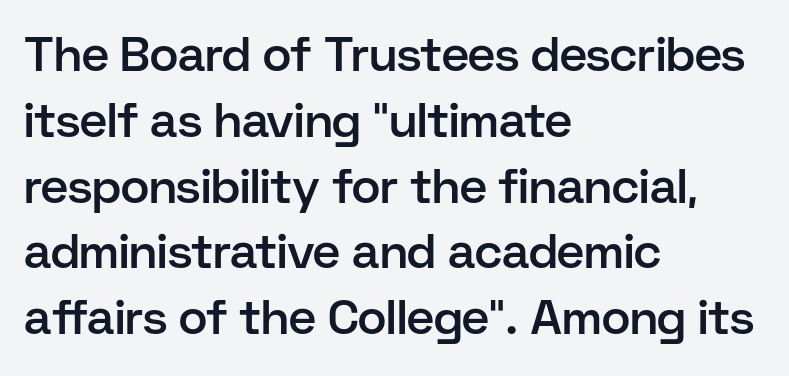
The image shows 48 px semibold sans-serif type, upright; set left-aligned, normal line spacing (1.37x), normal letter spacing, not underlined; low stroke contrast and a medium x-height.
